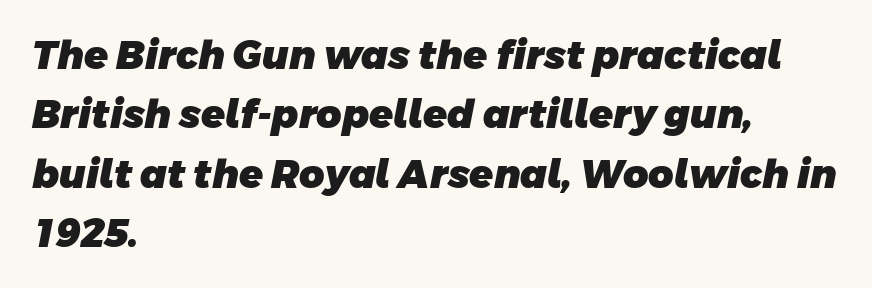
{"serif": "no", "bold": "yes", "weight": "heavy", "width": "normal", "stroke_contrast": "low", "x_height": "large", "monospaced": "no", "underline": "no", "align": "left", "line_spacing": "normal", "line_spacing_ratio": 1.52, "letter_spacing": "normal", "letter_spacing_em": 0.0, "glyph_px": 39}
